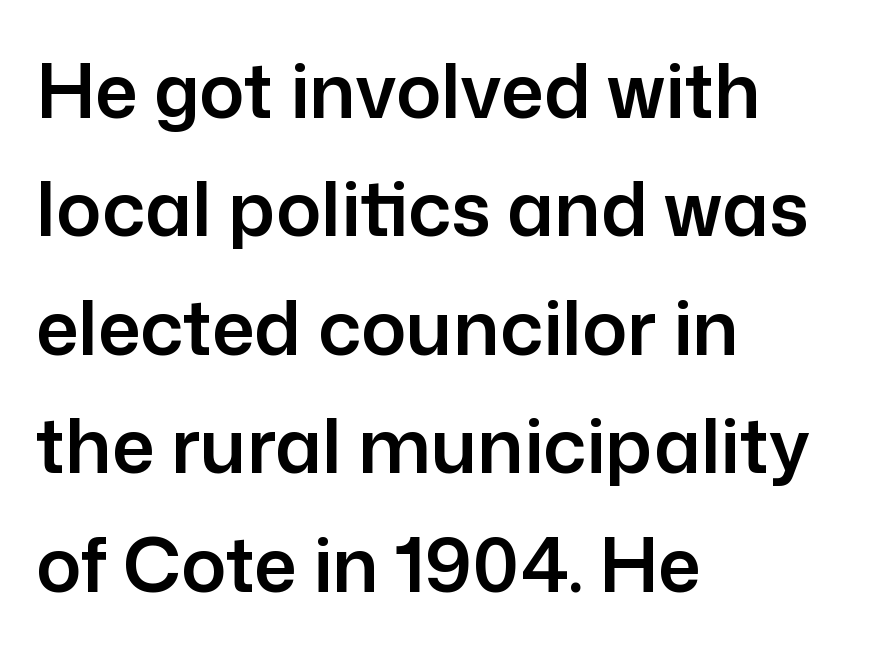
{"serif": "no", "italic": "no", "width": "normal", "stroke_contrast": "low", "x_height": "medium", "monospaced": "no", "underline": "no", "align": "left", "line_spacing": "normal", "line_spacing_ratio": 1.58, "letter_spacing": "normal", "letter_spacing_em": 0.0, "glyph_px": 75}
